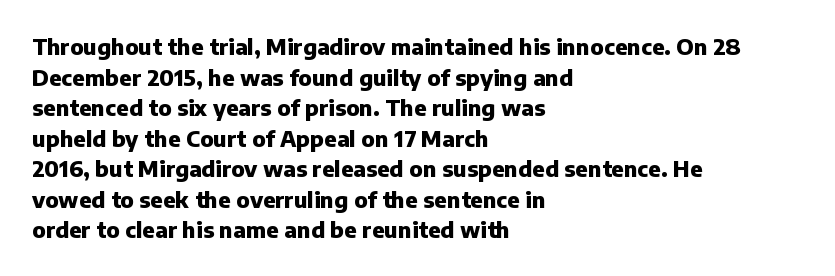
{"italic": "no", "bold": "yes", "underline": "no", "align": "left", "line_spacing": "normal", "line_spacing_ratio": 1.39, "letter_spacing": "normal", "letter_spacing_em": 0.0, "glyph_px": 22}
